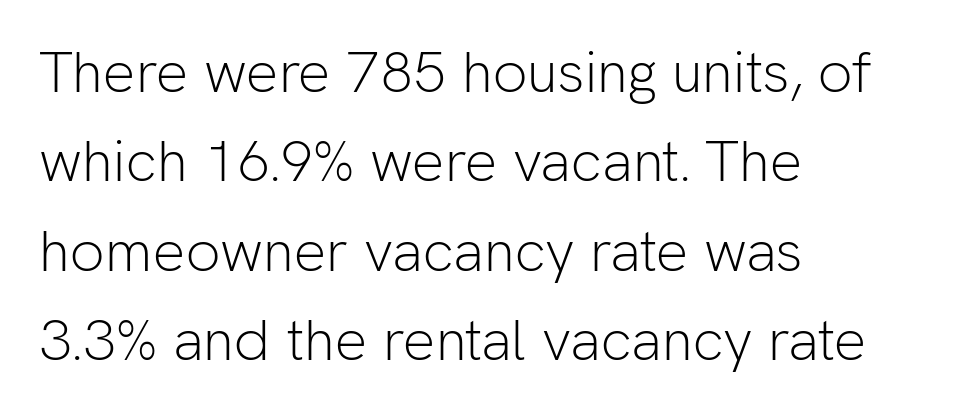
{"serif": "no", "italic": "no", "bold": "no", "weight": "light", "width": "normal", "stroke_contrast": "low", "x_height": "medium", "monospaced": "no", "underline": "no", "align": "left", "line_spacing": "normal", "line_spacing_ratio": 1.54, "letter_spacing": "normal", "letter_spacing_em": 0.0, "glyph_px": 58}
